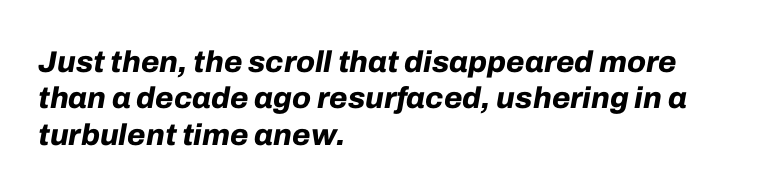
These lines stack with their left ends in a neat column. What weight is shown? A full bold with thick strokes. Is this a fixed-width face? No — the glyphs have proportional, varying widths. There's an unmistakable incline to the writing here. Compared with typical body copy, the letter spacing here is the same. A bare baseline throughout the passage.
